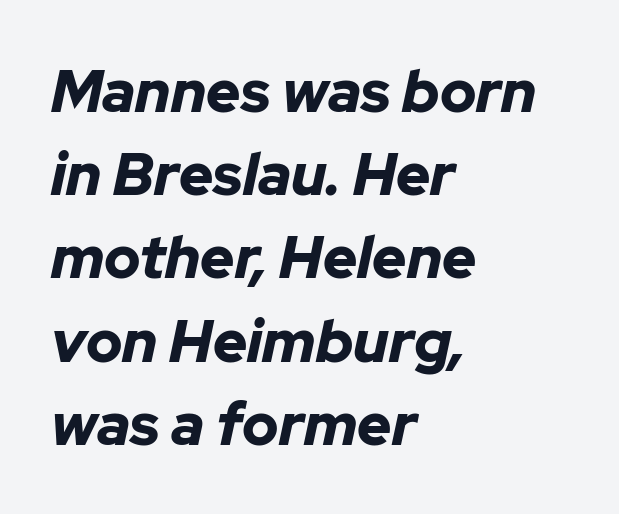
The image shows 59 px bold type, italic (leaning right); set left-aligned, normal line spacing (1.41x), normal letter spacing, not underlined; low stroke contrast and a medium x-height.
